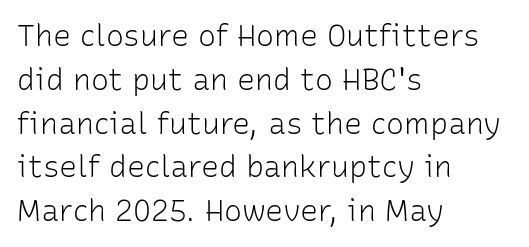
Q: Is the text bold? A: No.
Q: Is the text italic (slanted)? A: No, it is upright.
Q: Is the typeface a serif or a sans-serif typeface? A: Sans-serif.
Q: Is the text underlined? A: No.
Q: How is the paragraph aligned? A: Left-aligned.
Q: Is the spacing between letters normal or unusually wide? A: Normal.
Q: Is the spacing between lines tight, normal or loose? A: Normal.
Q: Width (condensed, normal, or wide)? A: Normal.
Q: Stroke contrast? A: Low.
Q: x-height? A: Medium.
Q: Monospaced? A: No.
